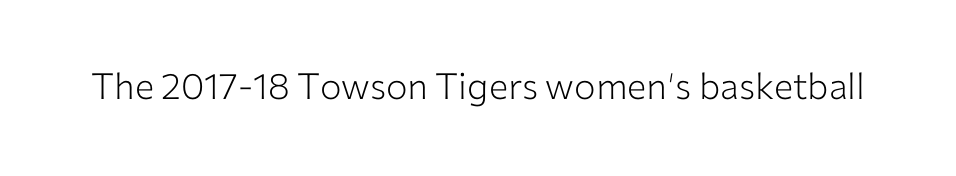
Each letter's strokes conclude bluntly, with no projecting serifs. Does the lettering tilt? It doesn't — this is upright. These lines are rendered in a variable-pitch font. The space directly below the letters is spotless.
